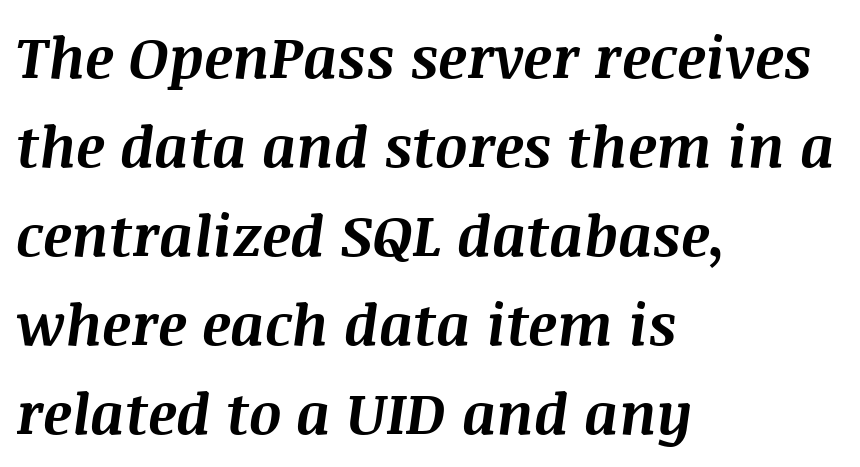
{"italic": "yes", "lean": "right", "slant_degrees": 8, "bold": "yes", "weight": "bold", "width": "normal", "stroke_contrast": "medium", "x_height": "large", "monospaced": "no", "underline": "no", "align": "left", "line_spacing": "normal", "line_spacing_ratio": 1.56, "letter_spacing": "normal", "letter_spacing_em": 0.0, "glyph_px": 57}
